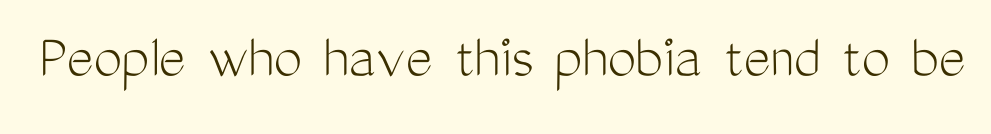
{"serif": "no", "italic": "no", "bold": "no", "weight": "light", "width": "condensed", "stroke_contrast": "medium", "x_height": "medium", "monospaced": "no", "underline": "no", "letter_spacing": "normal", "letter_spacing_em": 0.0, "glyph_px": 64}
